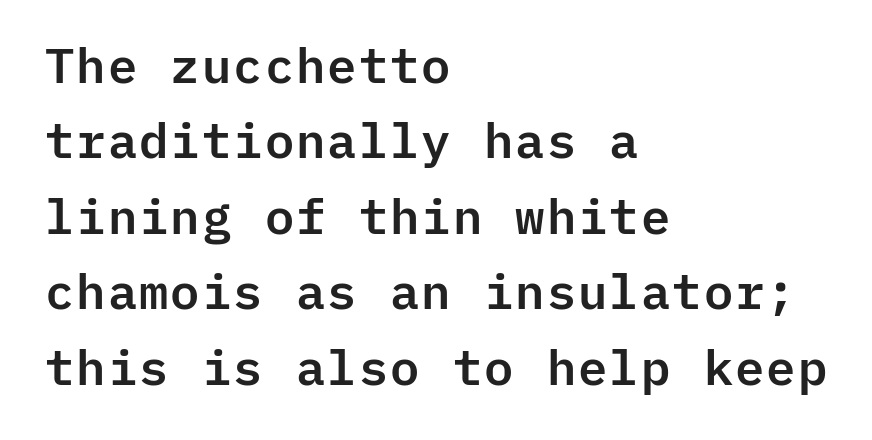
The lettering holds an erect, upright posture throughout. The lines in this sample share a left origin and differ only in where they stop. Looks like terminal output: every glyph gets an equal slot. Lines of text with bare space underneath. Is there much room between lines? A standard amount, neither cramped nor airy. Is this a sans? Yes — the strokes have no serifs.
